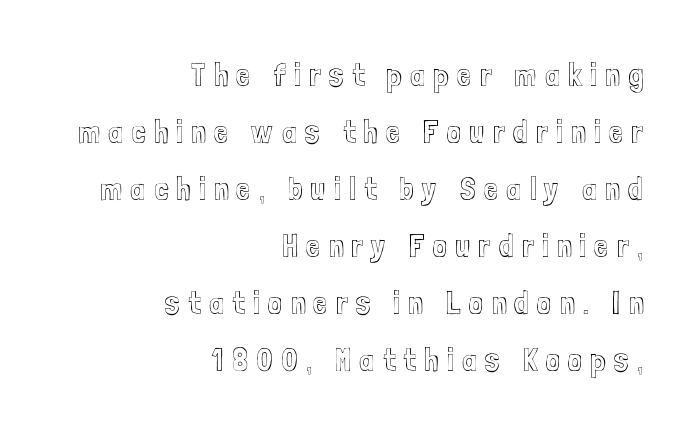
Q: Is the text italic (slanted)? A: No, it is upright.
Q: Is the text underlined? A: No.
Q: How is the paragraph aligned? A: Right-aligned.
Q: Is the spacing between letters normal or unusually wide? A: Unusually wide.
Q: Width (condensed, normal, or wide)? A: Condensed.
Q: x-height? A: Medium.
Q: Monospaced? A: No.
